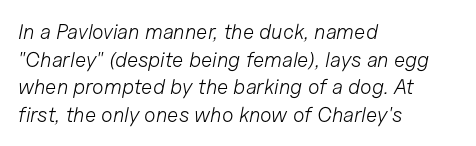
The image shows 21 px text type, italic (leaning right); set left-aligned, normal line spacing (1.32x), normal letter spacing, not underlined.
